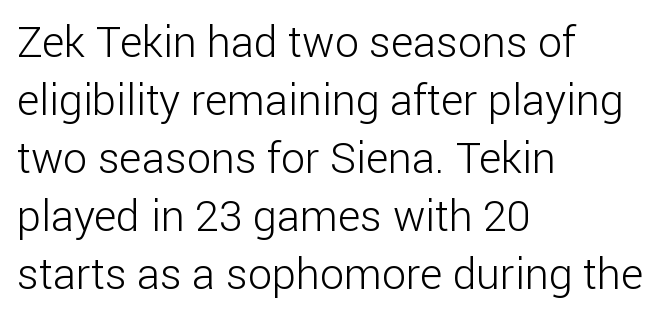
Q: Is the text bold? A: No.
Q: Is the text italic (slanted)? A: No, it is upright.
Q: Is the typeface a serif or a sans-serif typeface? A: Sans-serif.
Q: Is the text underlined? A: No.
Q: How is the paragraph aligned? A: Left-aligned.
Q: Is the spacing between letters normal or unusually wide? A: Normal.
Q: Is the spacing between lines tight, normal or loose? A: Normal.
Q: Width (condensed, normal, or wide)? A: Normal.
Q: Stroke contrast? A: Low.
Q: x-height? A: Medium.
Q: Monospaced? A: No.
